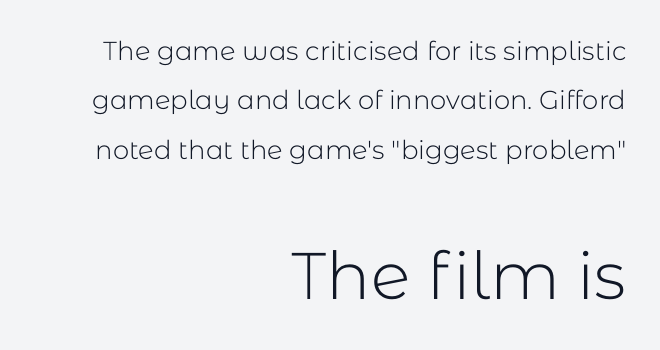
Q: Is the text bold? A: No.
Q: Is the text italic (slanted)? A: No, it is upright.
Q: Is the typeface a serif or a sans-serif typeface? A: Sans-serif.
Q: Is the text underlined? A: No.
Q: How is the paragraph aligned? A: Right-aligned.
Q: Is the spacing between letters normal or unusually wide? A: Normal.
Q: Is the spacing between lines tight, normal or loose? A: Loose.
Q: Which block of text is set in a larger size, the first (top) or the second (bottom)? A: The second (bottom) one.
Q: Width (condensed, normal, or wide)? A: Normal.
Q: Stroke contrast? A: Low.
Q: x-height? A: Medium.
Q: Monospaced? A: No.
